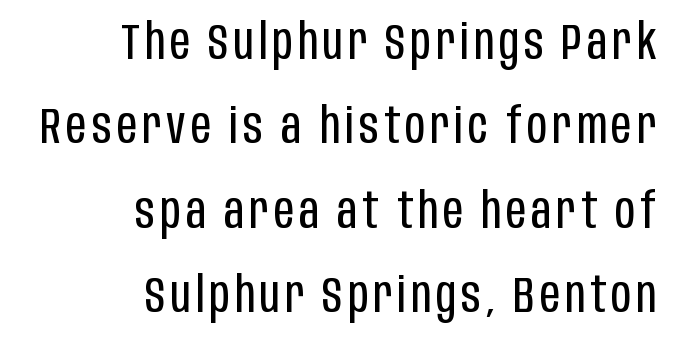
The image shows 50 px regular-weight, condensed sans-serif type, upright; set right-aligned, normal line spacing (1.69x), not underlined; low stroke contrast and a large x-height.
